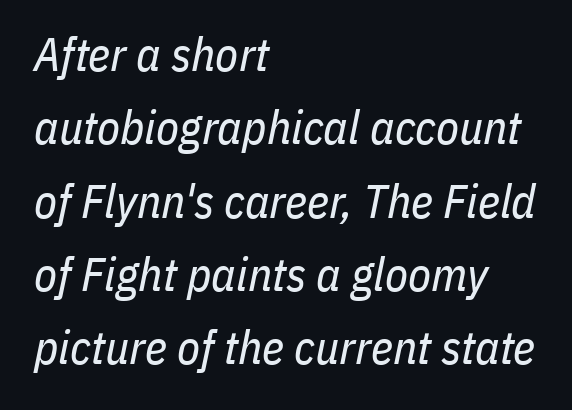
The lines are quadded left. Varying glyph widths throughout — classic text-font behaviour. The letterforms sit at book weight or below. Observe the lean: these are italic letterforms.
